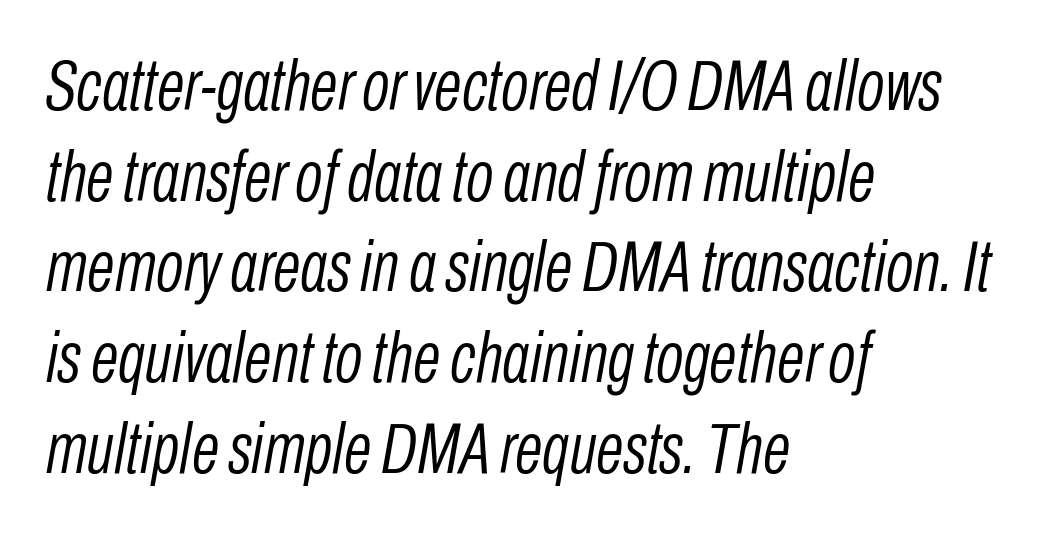
This is oblique type, the kind used for emphasis or titles. Leftover space on each line is placed entirely after the last word. The typeface has the unassuming heft of standard copy or less. The words here are not underlined.
